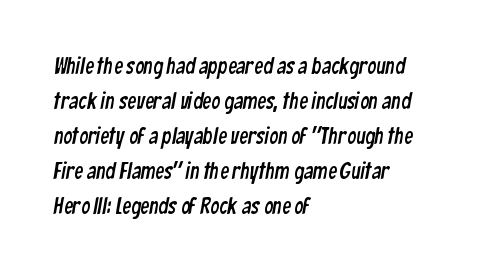
{"underline": "no", "align": "left", "line_spacing": "normal", "line_spacing_ratio": 1.59, "letter_spacing": "normal", "letter_spacing_em": 0.0, "glyph_px": 22}
